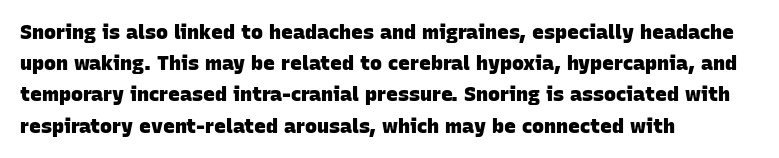
The image shows 20 px bold type; set left-aligned, normal line spacing (1.56x), normal letter spacing, not underlined.
